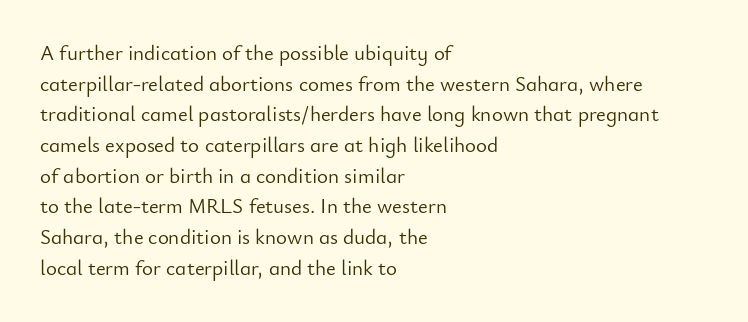
{"italic": "no", "bold": "no", "underline": "no", "align": "left", "line_spacing": "normal", "line_spacing_ratio": 1.46, "letter_spacing": "normal", "letter_spacing_em": 0.0, "glyph_px": 21}
